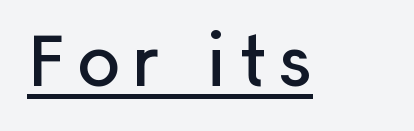
Here the designer chose a conventional face with non-uniform glyph widths. Quick note: not italic, upright. Has an underline been added? It has. Note: no serifs on the glyphs.
